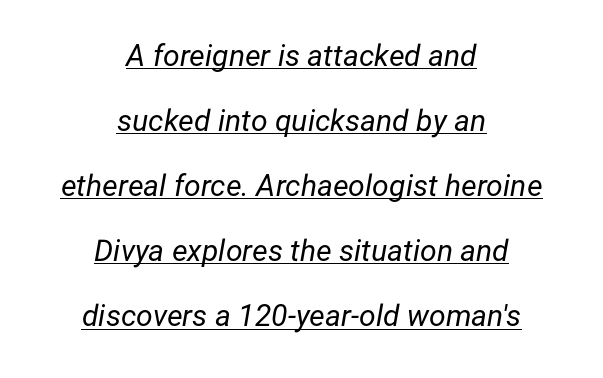
Q: Is the text bold? A: No.
Q: Is the text italic (slanted)? A: Yes, it leans right by about 12 degrees.
Q: Is the text underlined? A: Yes.
Q: How is the paragraph aligned? A: Centered.
Q: Is the spacing between letters normal or unusually wide? A: Normal.
Q: Is the spacing between lines tight, normal or loose? A: Loose.
Q: Width (condensed, normal, or wide)? A: Normal.
Q: Stroke contrast? A: Low.
Q: x-height? A: Medium.
Q: Monospaced? A: No.
